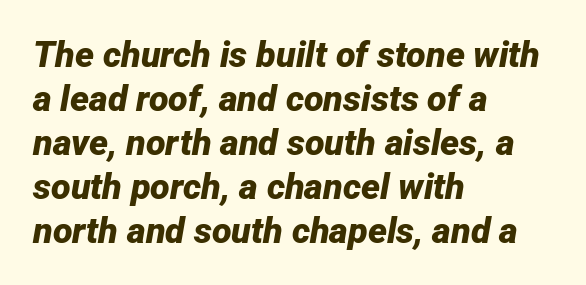
The image shows 36 px bold type, italic (leaning right); set left-aligned, line spacing 1.22x, normal letter spacing, not underlined; low stroke contrast and a medium x-height.
